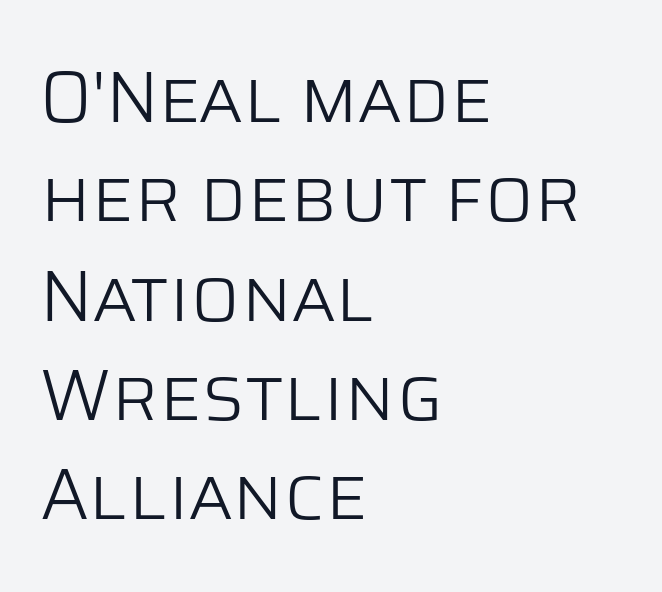
The image shows 72 px light sans-serif type, upright; set left-aligned, normal line spacing (1.38x), normal letter spacing, not underlined; low stroke contrast and a large x-height.
